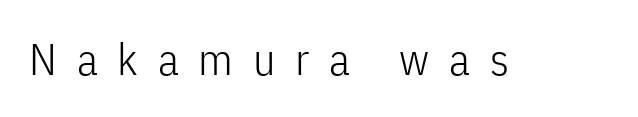
{"serif": "no", "italic": "no", "bold": "no", "weight": "light", "width": "condensed", "stroke_contrast": "low", "x_height": "medium", "monospaced": "no", "underline": "no", "letter_spacing": "wide", "letter_spacing_em": 0.45, "glyph_px": 44}
